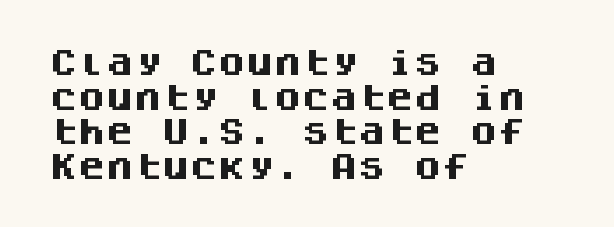
Q: Is the text bold? A: Yes.
Q: Is the text italic (slanted)? A: No, it is upright.
Q: Is the typeface a serif or a sans-serif typeface? A: Sans-serif.
Q: Is the text underlined? A: No.
Q: How is the paragraph aligned? A: Left-aligned.
Q: Is the spacing between letters normal or unusually wide? A: Normal.
Q: Width (condensed, normal, or wide)? A: Normal.
Q: Stroke contrast? A: Medium.
Q: x-height? A: Large.
Q: Monospaced? A: Yes.
